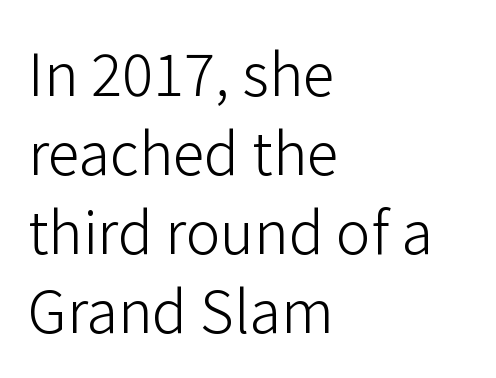
The image shows 58 px light sans-serif type, upright; set left-aligned, normal line spacing (1.36x), normal letter spacing, not underlined; low stroke contrast and a medium x-height.
